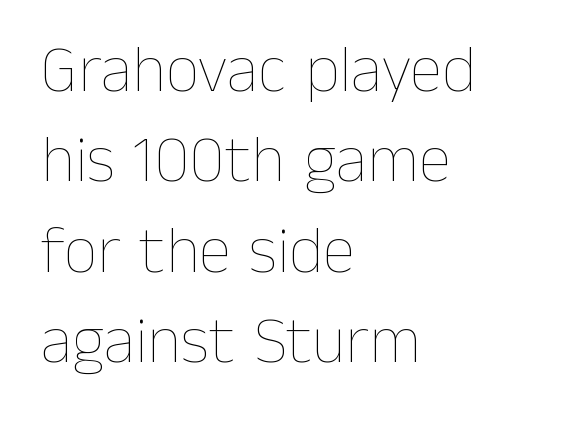
Weight: regular or lighter. Each letter keeps its own natural width here, so spacing adapts to shape. No italicization has been applied; the sample stays upright. A student would call this left alignment; a typographer would say flush left, rag right.
